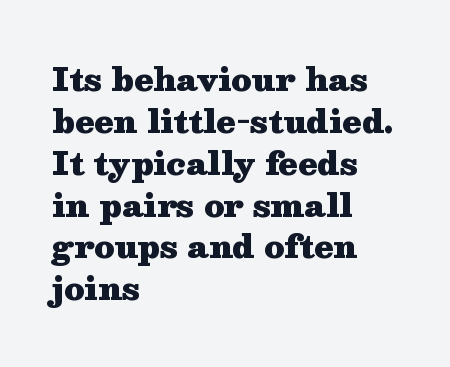
{"serif": "yes", "italic": "no", "bold": "yes", "weight": "heavy", "width": "wide", "stroke_contrast": "medium", "x_height": "medium", "monospaced": "no", "underline": "no", "align": "left", "line_spacing": "normal", "line_spacing_ratio": 1.35, "letter_spacing": "normal", "letter_spacing_em": 0.0, "glyph_px": 31}
